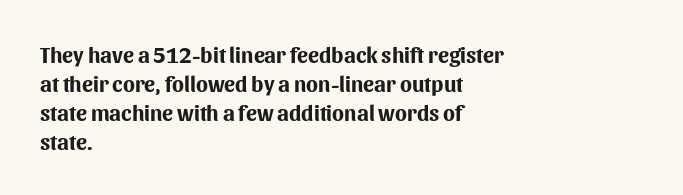
I'd describe the lettering as bold — thick and assertive. Line starts are locked; line ends wander. Nope, not italic — everything's standing straight. Only glyphs here, with clear space below each row.
